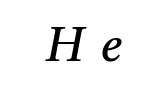
Q: Is the text bold? A: No.
Q: Is the text italic (slanted)? A: Yes, it leans right by about 11 degrees.
Q: Is the typeface a serif or a sans-serif typeface? A: Serif.
Q: Is the text underlined? A: No.
Q: Is the spacing between letters normal or unusually wide? A: Unusually wide.
Q: Width (condensed, normal, or wide)? A: Normal.
Q: Stroke contrast? A: Medium.
Q: x-height? A: Medium.
Q: Monospaced? A: No.
